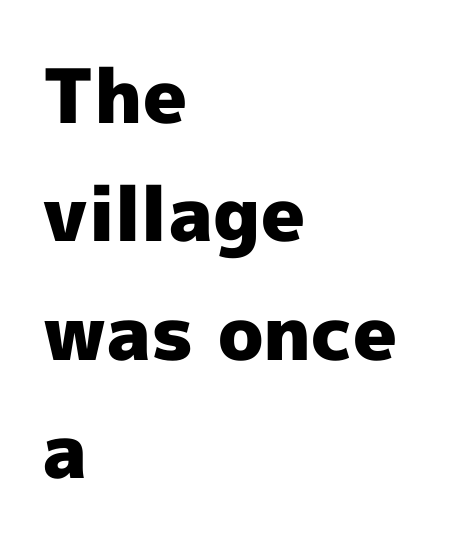
The image shows 75 px heavy sans-serif type, upright; set left-aligned, normal line spacing (1.58x), normal letter spacing, not underlined; a medium x-height.
